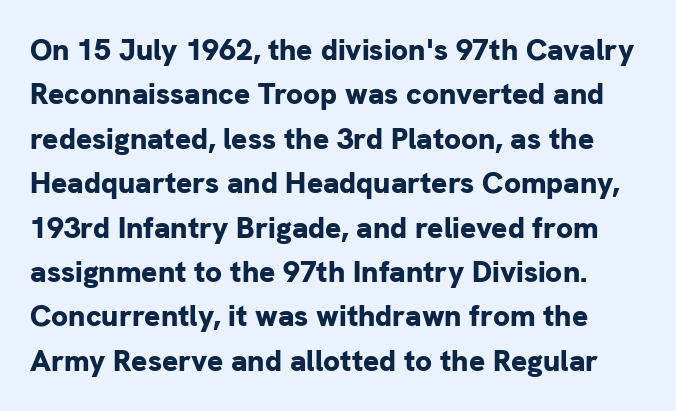
{"serif": "no", "italic": "no", "bold": "yes", "weight": "bold", "width": "normal", "stroke_contrast": "low", "x_height": "medium", "monospaced": "no", "underline": "no", "line_spacing": "normal", "line_spacing_ratio": 1.48, "letter_spacing": "normal", "letter_spacing_em": 0.0, "glyph_px": 30}
